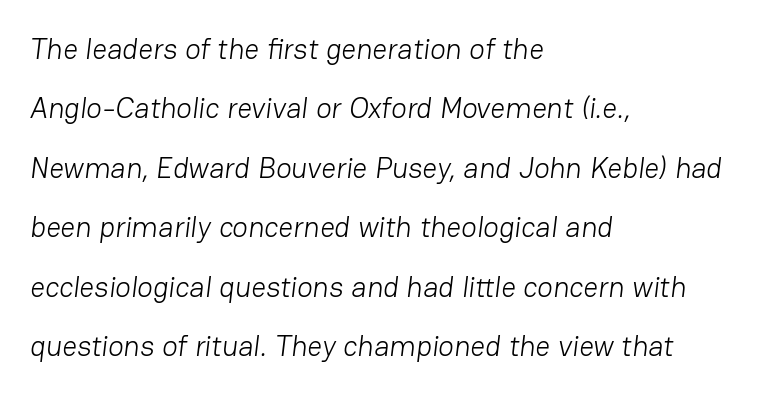
The letters sit at their default tracking, neither squeezed nor spread. Check under the words: just untouched page. The space between consecutive lines is lavish. Compared with a centered layout, this one pins lines to the left instead. The typeface chosen for these lines omits serifs. No heavy texture on the line: the type isn't bold.
